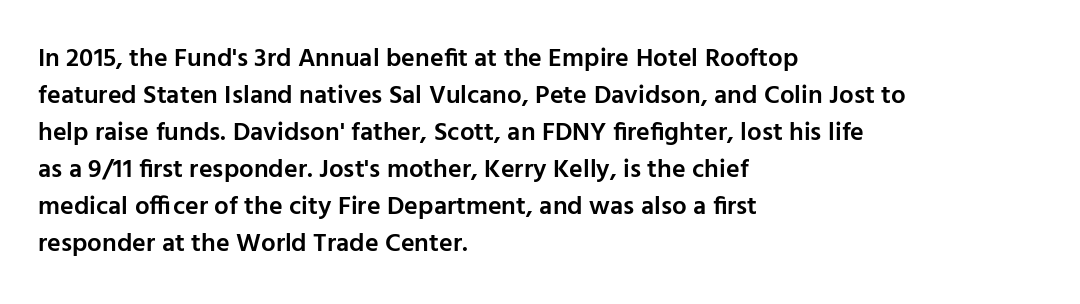
Q: Is the text bold? A: Semi-bold.
Q: Is the text italic (slanted)? A: No, it is upright.
Q: Is the text underlined? A: No.
Q: How is the paragraph aligned? A: Left-aligned.
Q: Is the spacing between letters normal or unusually wide? A: Normal.
Q: Is the spacing between lines tight, normal or loose? A: Normal.
